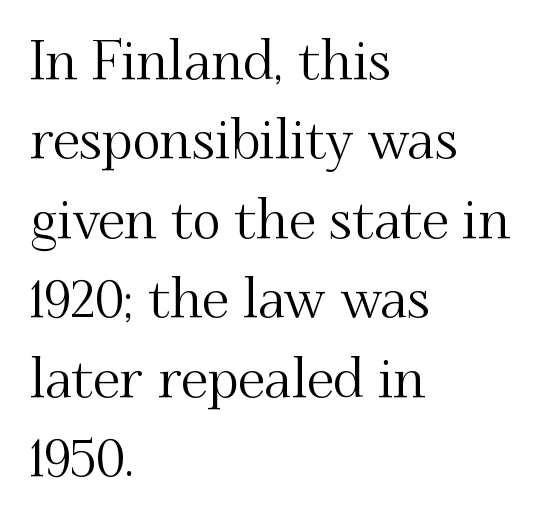
A typesetter would call this zero additional tracking. Posture: straight, roman, zero tilt. Looks like regular typesetting: each glyph gets only the width it needs. Horizontal bands of white between lines are of average thickness.
